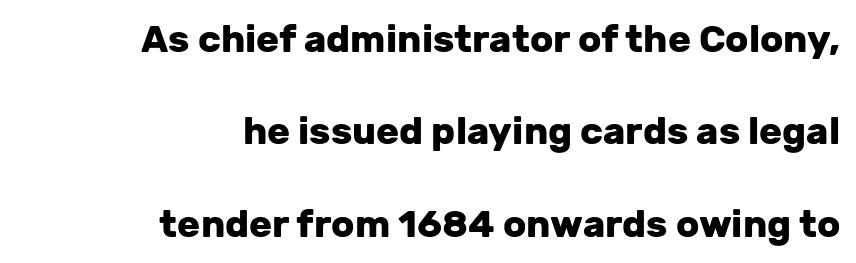
The image shows 38 px heavy sans-serif type, upright; set right-aligned, loose line spacing (2.43x), normal letter spacing, not underlined; low stroke contrast and a medium x-height.
